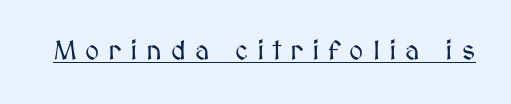
The image shows 27 px text type, upright; set unusually wide letter spacing (+0.33 em), underlined.
